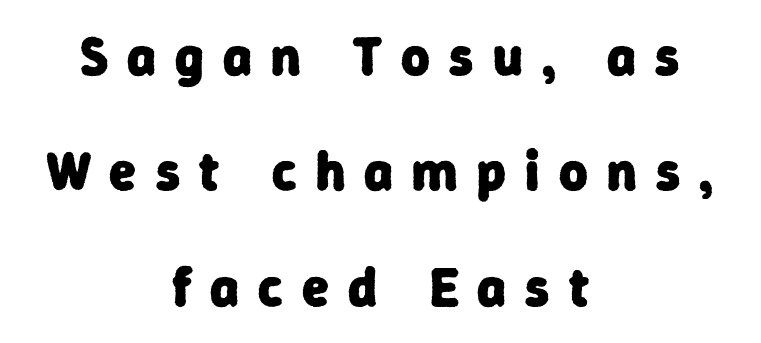
The image shows 55 px heavy sans-serif type; set centered, loose line spacing (2.1x), unusually wide letter spacing (+0.35 em), not underlined; low stroke contrast and a medium x-height.
